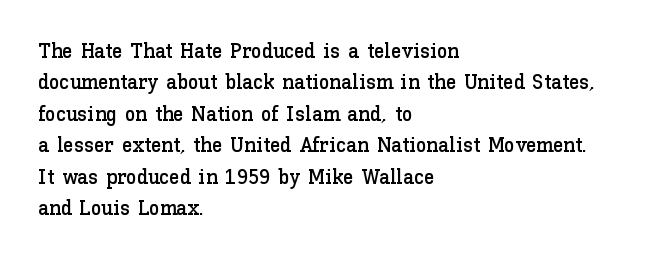
The image shows 21 px text type, upright; set left-aligned, normal line spacing (1.5x), normal letter spacing, not underlined.
